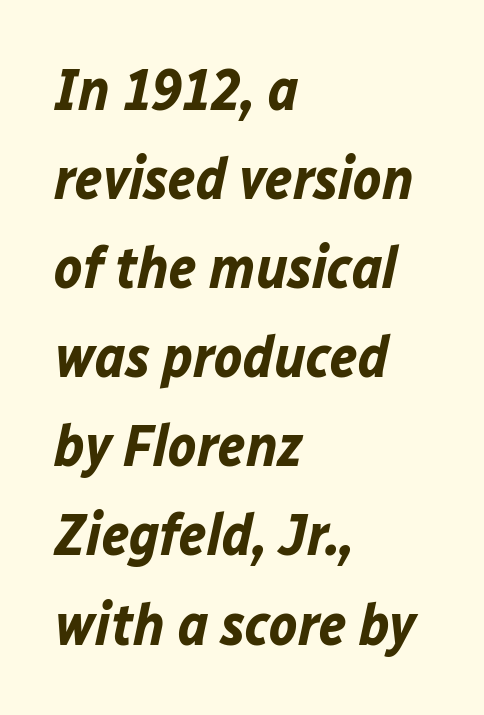
The image shows 59 px bold type, italic (leaning right); set left-aligned, normal line spacing (1.51x), normal letter spacing, not underlined; low stroke contrast and a medium x-height.
